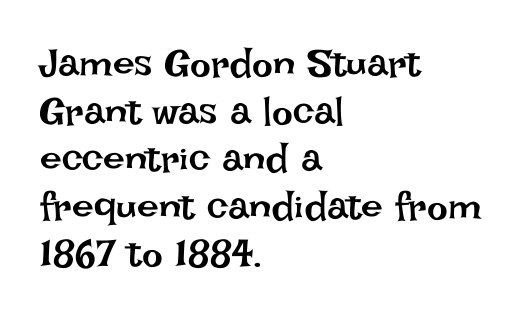
Letters rest on an invisible, unmarked baseline. The letters advance in unequal steps, a hallmark of proportional type. It's the straight-up-and-down kind of type. Heft: none added — not bold. The rag falls on the right side of this text block. Default kerning and tracking; the words read as compact shapes.
